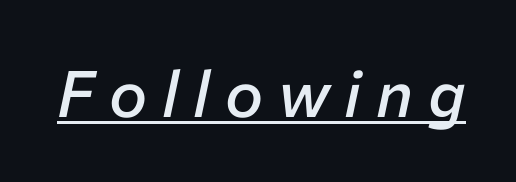
Q: Is the text bold? A: Semi-bold.
Q: Is the text italic (slanted)? A: Yes, it leans right by about 12 degrees.
Q: Is the text underlined? A: Yes.
Q: Is the spacing between letters normal or unusually wide? A: Unusually wide.
Q: Width (condensed, normal, or wide)? A: Normal.
Q: Stroke contrast? A: Low.
Q: x-height? A: Medium.
Q: Monospaced? A: No.
